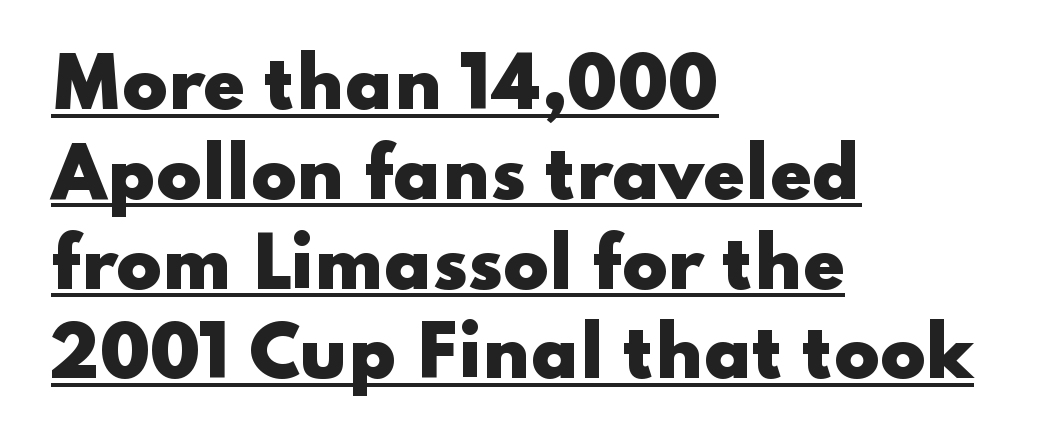
Q: Is the text bold? A: Yes.
Q: Is the text italic (slanted)? A: No, it is upright.
Q: Is the typeface a serif or a sans-serif typeface? A: Sans-serif.
Q: Is the text underlined? A: Yes.
Q: How is the paragraph aligned? A: Left-aligned.
Q: Is the spacing between letters normal or unusually wide? A: Normal.
Q: Is the spacing between lines tight, normal or loose? A: Normal.
Q: Width (condensed, normal, or wide)? A: Wide.
Q: Stroke contrast? A: Low.
Q: x-height? A: Small.
Q: Monospaced? A: No.
